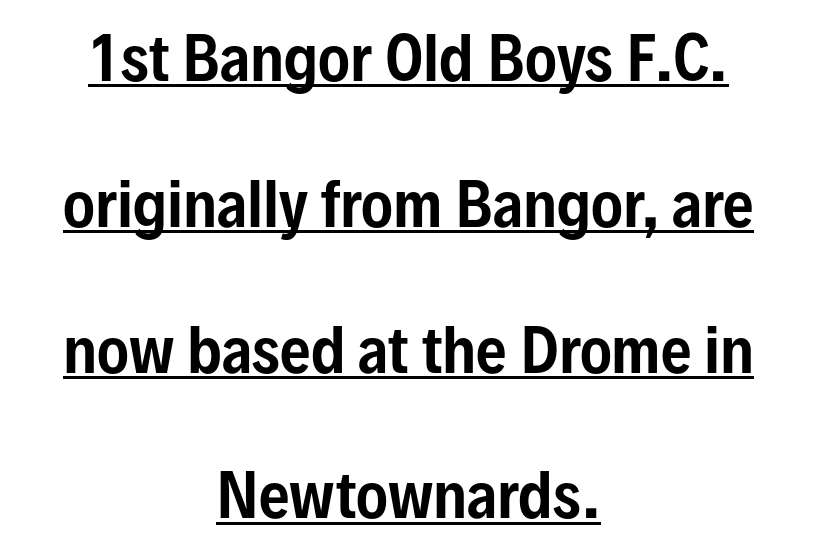
Q: Is the text italic (slanted)? A: No, it is upright.
Q: Is the typeface a serif or a sans-serif typeface? A: Sans-serif.
Q: Is the text underlined? A: Yes.
Q: How is the paragraph aligned? A: Centered.
Q: Is the spacing between letters normal or unusually wide? A: Normal.
Q: Is the spacing between lines tight, normal or loose? A: Loose.
Q: Width (condensed, normal, or wide)? A: Condensed.
Q: Stroke contrast? A: Low.
Q: x-height? A: Medium.
Q: Monospaced? A: No.
